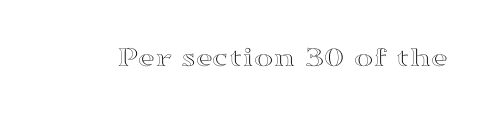
Q: Is the text italic (slanted)? A: No, it is upright.
Q: Is the text underlined? A: No.
Q: Is the spacing between letters normal or unusually wide? A: Normal.
Q: Width (condensed, normal, or wide)? A: Wide.
Q: x-height? A: Medium.
Q: Monospaced? A: No.
